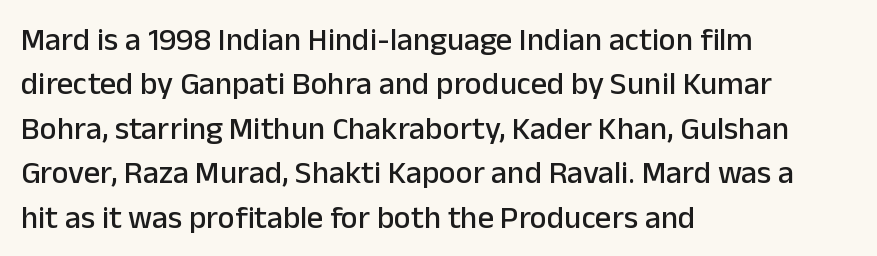
{"serif": "no", "italic": "no", "width": "normal", "stroke_contrast": "low", "x_height": "medium", "monospaced": "no", "underline": "no", "align": "left", "line_spacing": "normal", "line_spacing_ratio": 1.39, "letter_spacing": "normal", "letter_spacing_em": 0.0, "glyph_px": 32}
